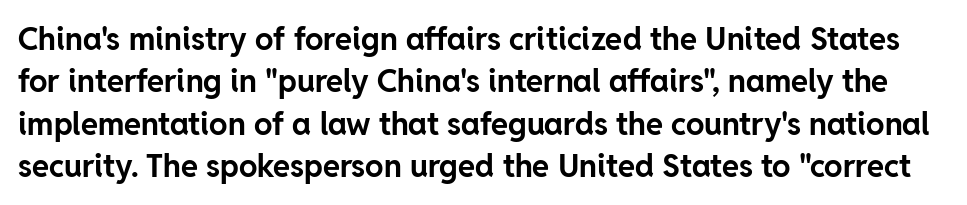
Q: Is the text bold? A: Yes.
Q: Is the text italic (slanted)? A: No, it is upright.
Q: Is the typeface a serif or a sans-serif typeface? A: Sans-serif.
Q: Is the text underlined? A: No.
Q: Is the spacing between letters normal or unusually wide? A: Normal.
Q: Is the spacing between lines tight, normal or loose? A: Normal.
Q: Width (condensed, normal, or wide)? A: Normal.
Q: Stroke contrast? A: Low.
Q: x-height? A: Medium.
Q: Monospaced? A: No.
